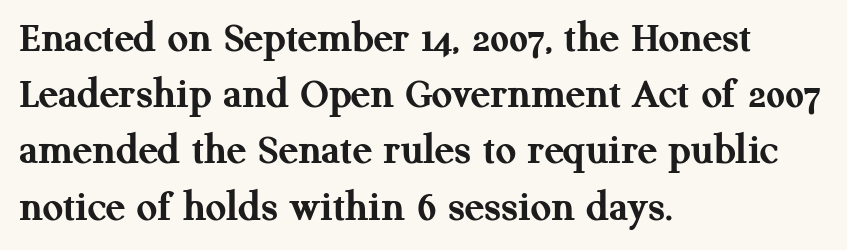
The image shows 45 px semibold serif type, upright; set left-aligned, normal line spacing (1.25x), normal letter spacing, not underlined; medium stroke contrast and a medium x-height.
